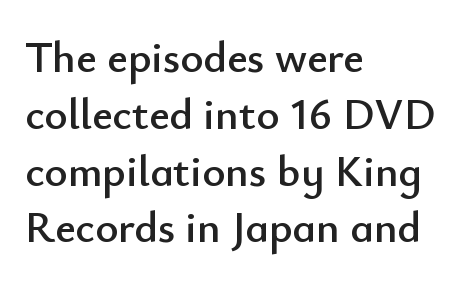
Q: Is the text italic (slanted)? A: No, it is upright.
Q: Is the typeface a serif or a sans-serif typeface? A: Sans-serif.
Q: Is the text underlined? A: No.
Q: How is the paragraph aligned? A: Left-aligned.
Q: Is the spacing between letters normal or unusually wide? A: Normal.
Q: Is the spacing between lines tight, normal or loose? A: Normal.
Q: Width (condensed, normal, or wide)? A: Normal.
Q: Stroke contrast? A: Low.
Q: x-height? A: Small.
Q: Monospaced? A: No.
